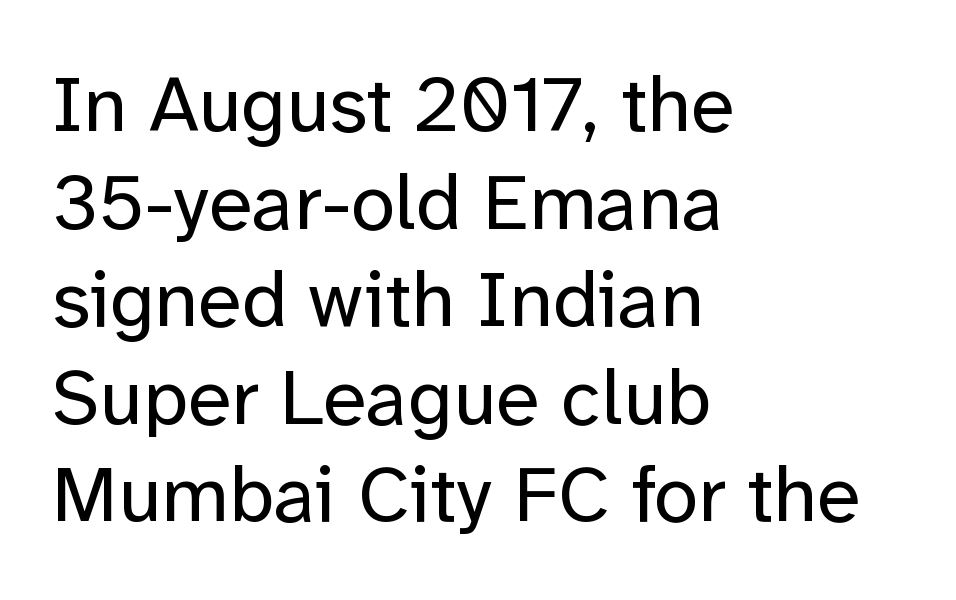
Q: Is the text bold? A: No.
Q: Is the text italic (slanted)? A: No, it is upright.
Q: Is the typeface a serif or a sans-serif typeface? A: Sans-serif.
Q: Is the text underlined? A: No.
Q: How is the paragraph aligned? A: Left-aligned.
Q: Is the spacing between letters normal or unusually wide? A: Normal.
Q: Width (condensed, normal, or wide)? A: Normal.
Q: Stroke contrast? A: Low.
Q: x-height? A: Medium.
Q: Monospaced? A: No.
